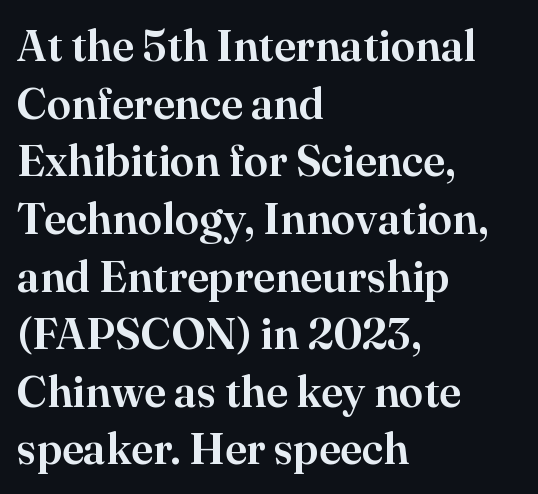
{"serif": "yes", "italic": "no", "width": "normal", "stroke_contrast": "high", "x_height": "small", "monospaced": "no", "underline": "no", "align": "left", "line_spacing": "normal", "line_spacing_ratio": 1.31, "letter_spacing": "normal", "letter_spacing_em": 0.0, "glyph_px": 44}
